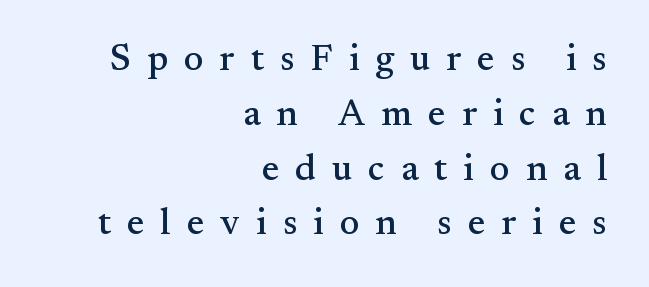
Q: Is the text italic (slanted)? A: No, it is upright.
Q: Is the typeface a serif or a sans-serif typeface? A: Serif.
Q: Is the text underlined? A: No.
Q: How is the paragraph aligned? A: Right-aligned.
Q: Is the spacing between letters normal or unusually wide? A: Unusually wide.
Q: Is the spacing between lines tight, normal or loose? A: Normal.
Q: Width (condensed, normal, or wide)? A: Normal.
Q: Stroke contrast? A: Medium.
Q: x-height? A: Small.
Q: Monospaced? A: No.
